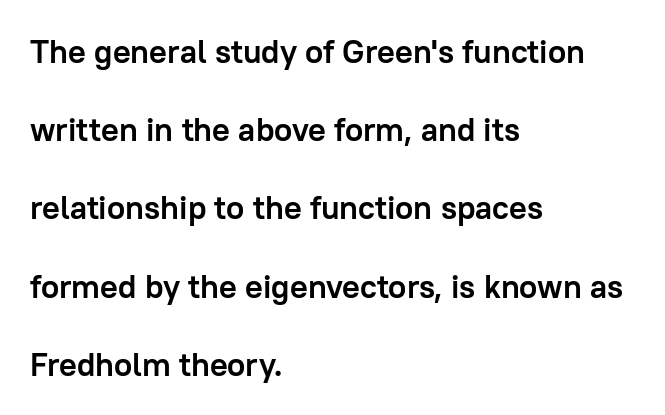
Q: Is the text bold? A: Yes.
Q: Is the text italic (slanted)? A: No, it is upright.
Q: Is the typeface a serif or a sans-serif typeface? A: Sans-serif.
Q: Is the text underlined? A: No.
Q: How is the paragraph aligned? A: Left-aligned.
Q: Is the spacing between letters normal or unusually wide? A: Normal.
Q: Is the spacing between lines tight, normal or loose? A: Loose.
Q: Width (condensed, normal, or wide)? A: Normal.
Q: Stroke contrast? A: Low.
Q: x-height? A: Medium.
Q: Monospaced? A: No.
